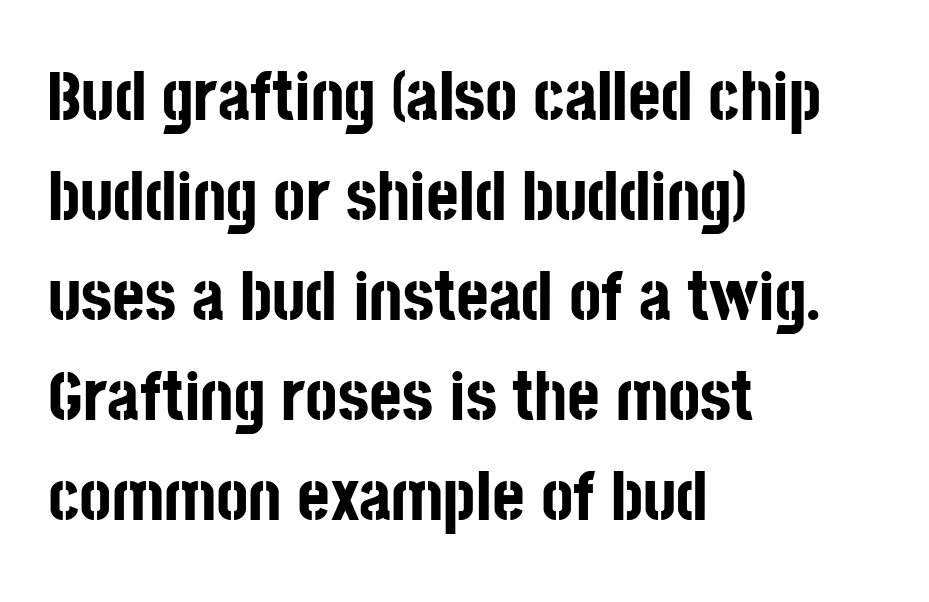
The image shows 70 px bold, condensed sans-serif type, upright; set left-aligned, normal line spacing (1.43x), normal letter spacing, not underlined; low stroke contrast and a large x-height.
